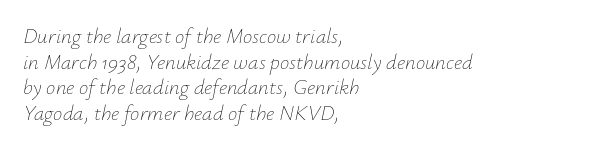
One-word summary of the alignment: left. Would a proofreader flag this as italicized? Yes. No word sits above an underline. No heavy texture on the line: the type isn't bold.
